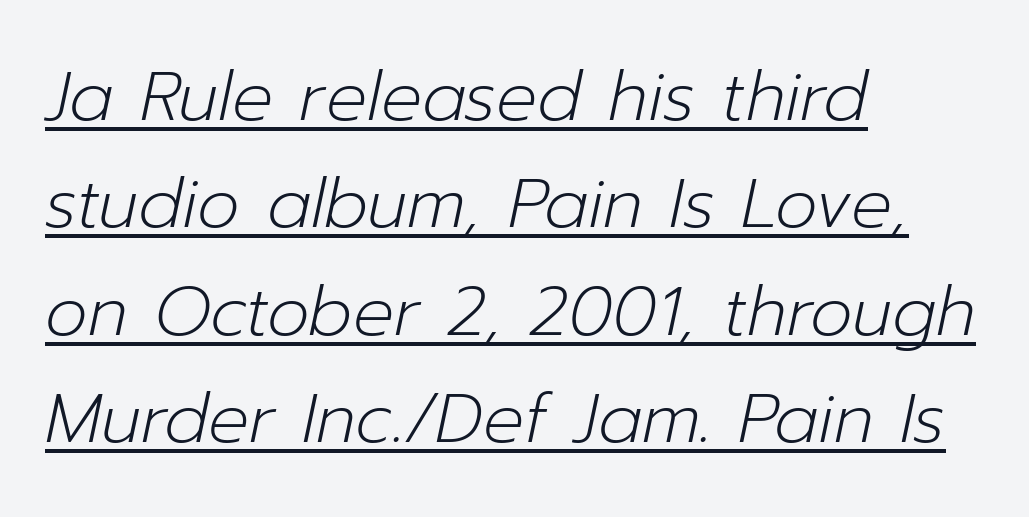
The image shows 68 px light type, italic (leaning right); set left-aligned, normal line spacing (1.58x), normal letter spacing, underlined; low stroke contrast and a medium x-height.
